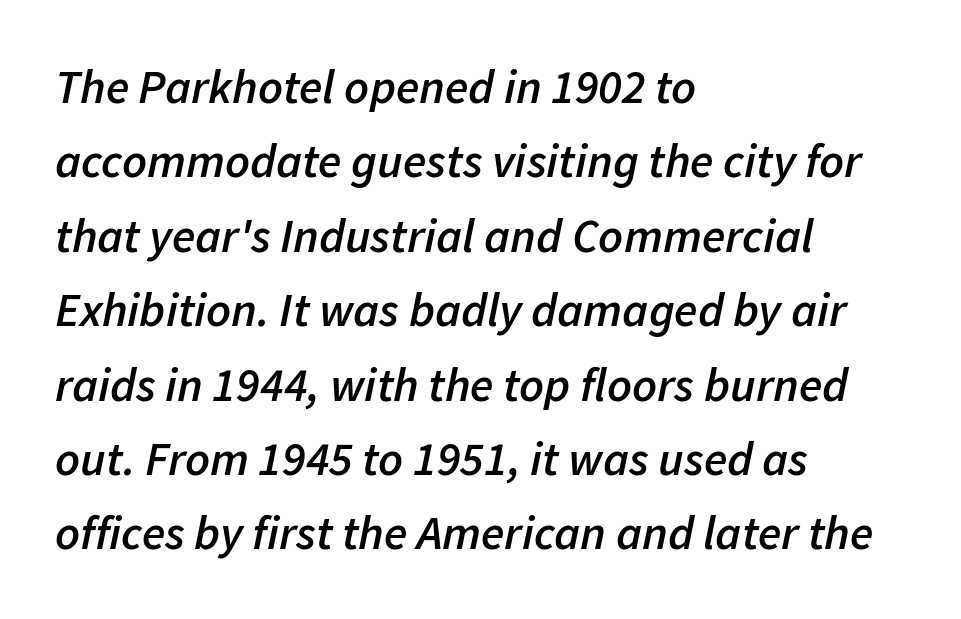
{"italic": "yes", "lean": "right", "slant_degrees": 11, "bold": "semi", "weight": "semibold", "width": "normal", "stroke_contrast": "low", "x_height": "medium", "monospaced": "no", "underline": "no", "align": "left", "line_spacing": "normal", "line_spacing_ratio": 1.55, "letter_spacing": "normal", "letter_spacing_em": 0.0, "glyph_px": 48}
